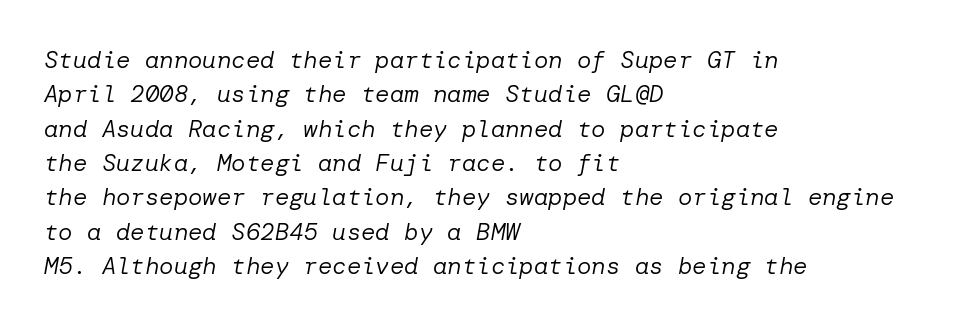
The image shows 24 px text type, italic (leaning right); set left-aligned, normal line spacing (1.43x), normal letter spacing, not underlined.
